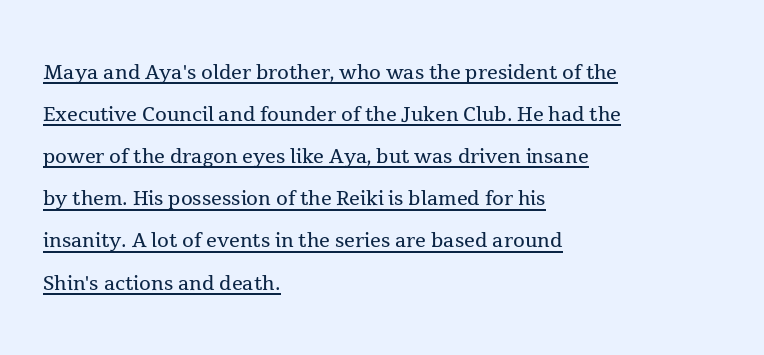
The text block is weighted toward the left margin, trailing off unevenly rightward. The line-height multiplier appears to be the usual default. This sample carries an underscore along the baseline area. Tracking here is standard; glyphs follow each other at the usual distance. Is the type heavy? It reads as light-to-regular instead. The font's upright variant was chosen for this text.
